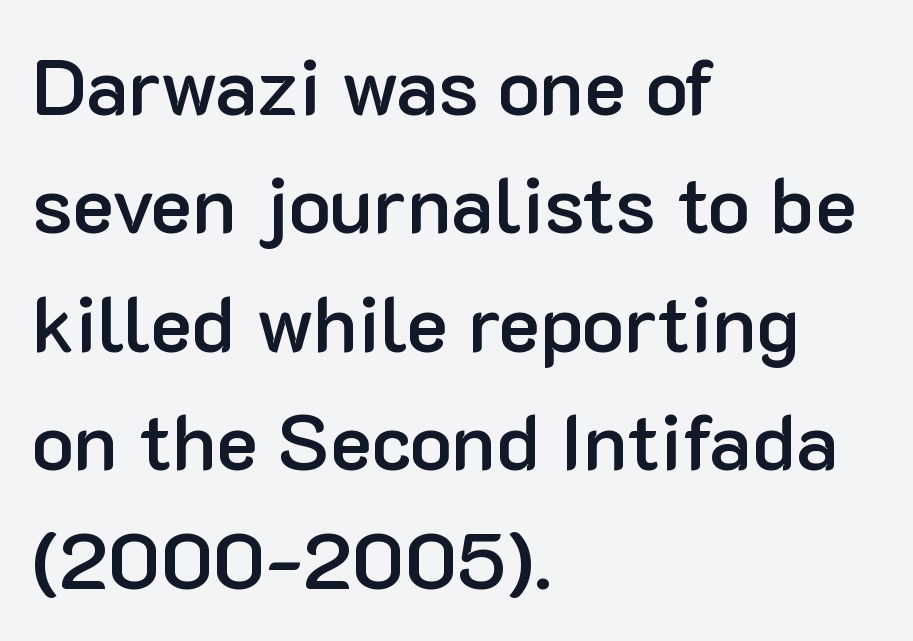
{"serif": "no", "italic": "no", "bold": "semi", "weight": "semibold", "width": "normal", "stroke_contrast": "low", "x_height": "medium", "monospaced": "no", "underline": "no", "align": "left", "line_spacing": "normal", "line_spacing_ratio": 1.5, "letter_spacing": "normal", "letter_spacing_em": 0.0, "glyph_px": 79}
